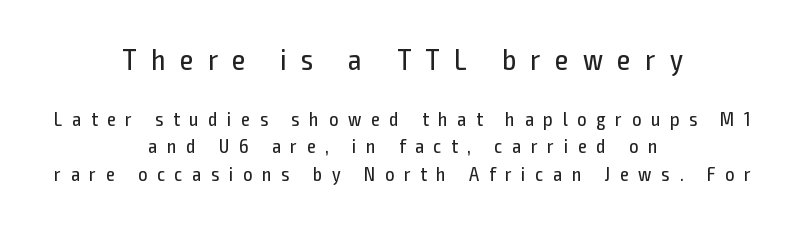
Rendered with straight, roman letterforms. You could not count columns in this text — the font is proportionally spaced. Larger block? The one above; the one below is distinctly smaller. Heft: none added — not bold. The characters display no serif detailing; their extremities are plain. Only glyphs here, with clear space below each row.
